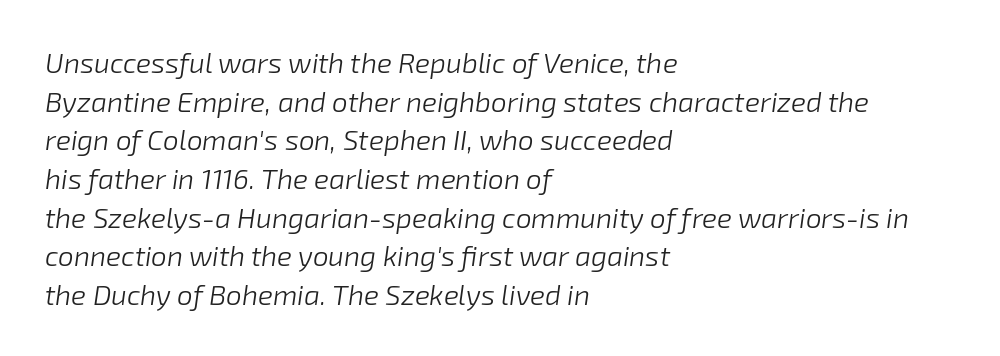
The image shows 28 px light type, italic (leaning right); set left-aligned, normal line spacing (1.38x), normal letter spacing, not underlined; low stroke contrast and a medium x-height.
